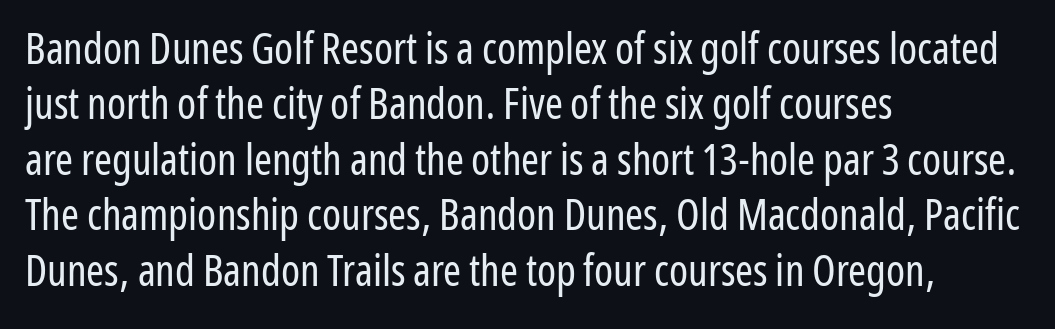
Q: Is the text bold? A: No.
Q: Is the text italic (slanted)? A: No, it is upright.
Q: Is the typeface a serif or a sans-serif typeface? A: Sans-serif.
Q: Is the text underlined? A: No.
Q: How is the paragraph aligned? A: Left-aligned.
Q: Is the spacing between letters normal or unusually wide? A: Normal.
Q: Is the spacing between lines tight, normal or loose? A: Normal.
Q: Width (condensed, normal, or wide)? A: Condensed.
Q: Stroke contrast? A: Low.
Q: x-height? A: Medium.
Q: Monospaced? A: No.
